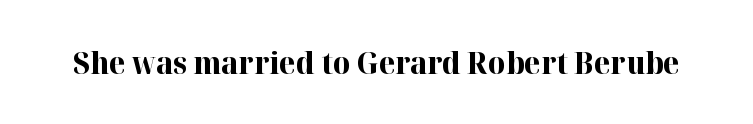
{"serif": "yes", "italic": "no", "bold": "yes", "weight": "bold", "width": "normal", "stroke_contrast": "high", "x_height": "medium", "monospaced": "no", "underline": "no", "letter_spacing": "normal", "letter_spacing_em": 0.0, "glyph_px": 30}
